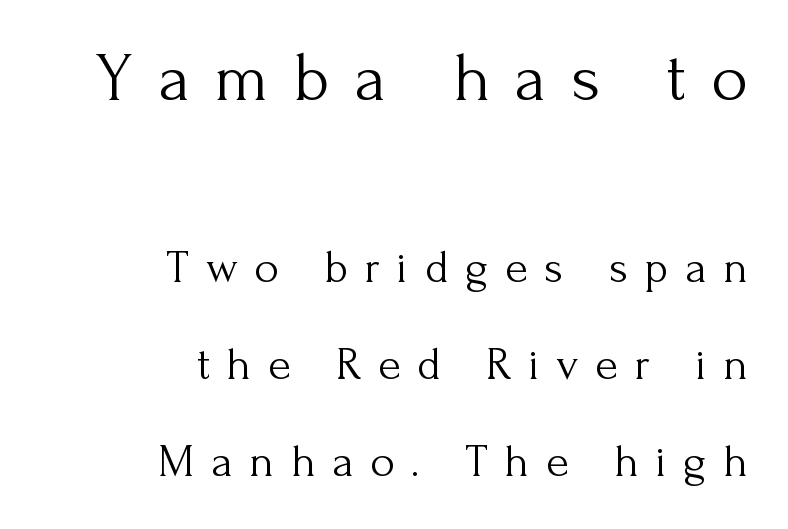
{"serif": "yes", "italic": "no", "bold": "no", "weight": "light", "width": "normal", "stroke_contrast": "medium", "x_height": "small", "monospaced": "no", "underline": "no", "align": "right", "line_spacing": "loose", "line_spacing_ratio": 2.07, "letter_spacing": "wide", "letter_spacing_em": 0.35, "larger_block": "first", "size_ratio": 1.49, "glyph_px": 70}
